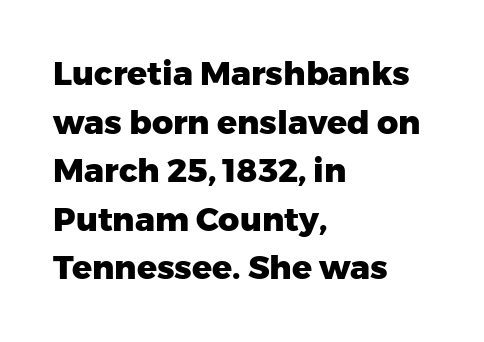
The image shows 33 px heavy sans-serif type, upright; set left-aligned, normal line spacing (1.47x), normal letter spacing, not underlined; low stroke contrast and a medium x-height.
